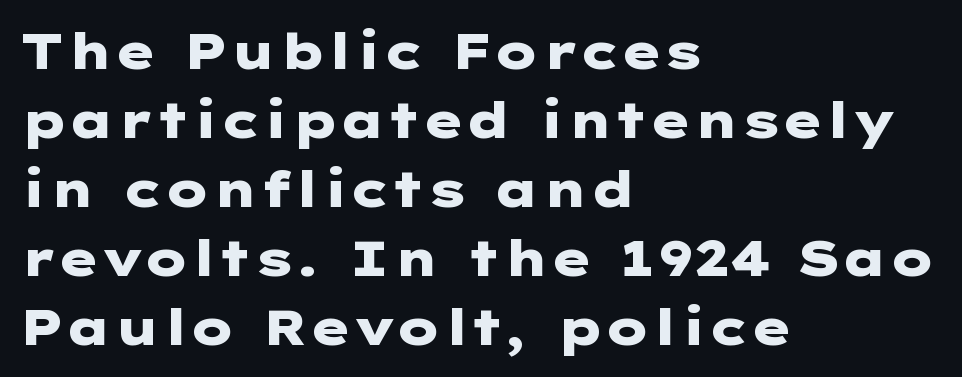
{"serif": "no", "italic": "no", "bold": "yes", "weight": "heavy", "width": "wide", "stroke_contrast": "low", "x_height": "medium", "underline": "no", "align": "left", "line_spacing": "normal", "line_spacing_ratio": 1.38, "letter_spacing": "normal", "letter_spacing_em": 0.0, "glyph_px": 50}
